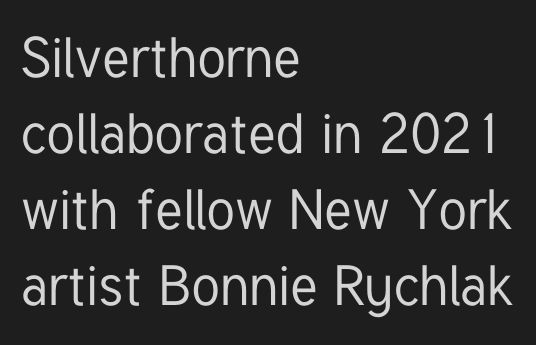
{"serif": "no", "italic": "no", "width": "condensed", "stroke_contrast": "low", "x_height": "medium", "monospaced": "no", "underline": "no", "align": "left", "line_spacing": "normal", "line_spacing_ratio": 1.36, "letter_spacing": "normal", "letter_spacing_em": 0.0, "glyph_px": 56}
